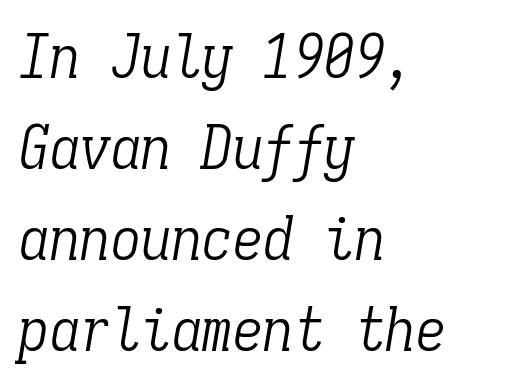
{"serif": "yes", "italic": "yes", "lean": "right", "slant_degrees": 9, "bold": "no", "weight": "light", "width": "condensed", "stroke_contrast": "low", "x_height": "medium", "monospaced": "yes", "underline": "no", "align": "left", "line_spacing": "normal", "line_spacing_ratio": 1.49, "letter_spacing": "normal", "letter_spacing_em": 0.0, "glyph_px": 61}
